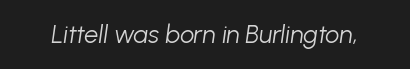
{"italic": "yes", "lean": "right", "slant_degrees": 8, "bold": "no", "underline": "no", "letter_spacing": "normal", "letter_spacing_em": 0.0, "glyph_px": 25}
